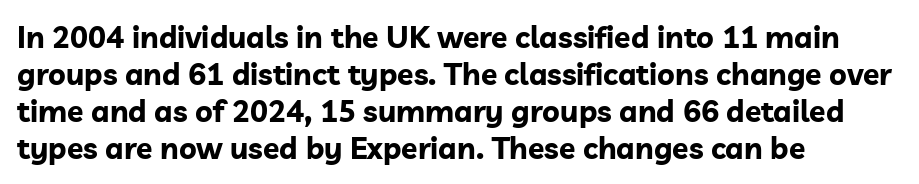
The image shows 30 px bold sans-serif type, upright; set left-aligned, line spacing 1.23x, normal letter spacing, not underlined; low stroke contrast and a medium x-height.
